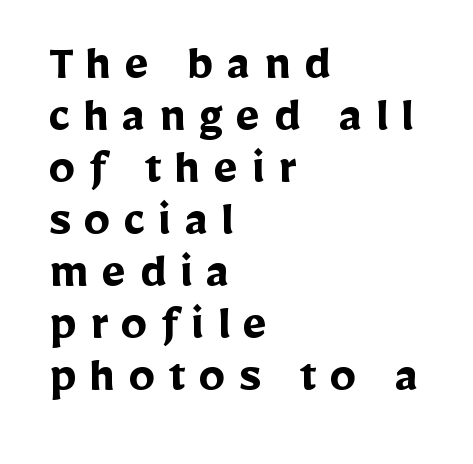
The image shows 53 px semibold sans-serif type, upright; set left-aligned, tight line spacing (0.98x), unusually wide letter spacing (+0.25 em), not underlined; low stroke contrast and a medium x-height.
